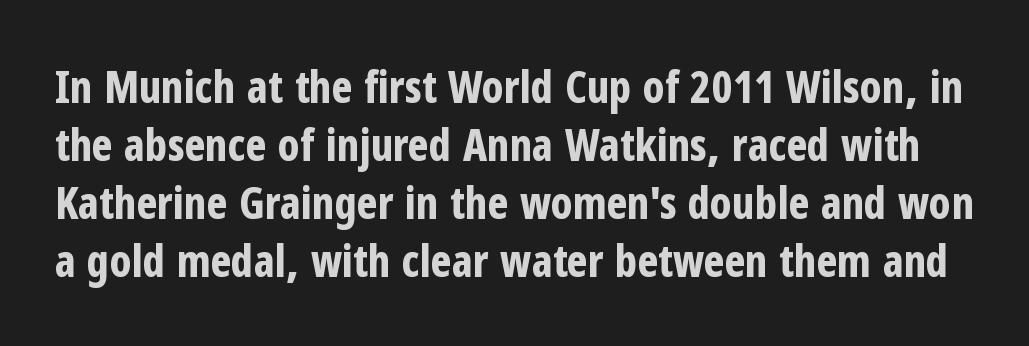
{"serif": "no", "italic": "no", "bold": "yes", "weight": "bold", "width": "condensed", "stroke_contrast": "low", "x_height": "medium", "monospaced": "no", "underline": "no", "line_spacing": "normal", "line_spacing_ratio": 1.32, "letter_spacing": "normal", "letter_spacing_em": 0.0, "glyph_px": 44}
